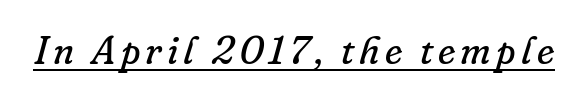
Q: Is the text bold? A: No.
Q: Is the text italic (slanted)? A: Yes, it leans right by about 16 degrees.
Q: Is the typeface a serif or a sans-serif typeface? A: Serif.
Q: Is the text underlined? A: Yes.
Q: Width (condensed, normal, or wide)? A: Normal.
Q: Stroke contrast? A: Low.
Q: x-height? A: Small.
Q: Monospaced? A: No.
